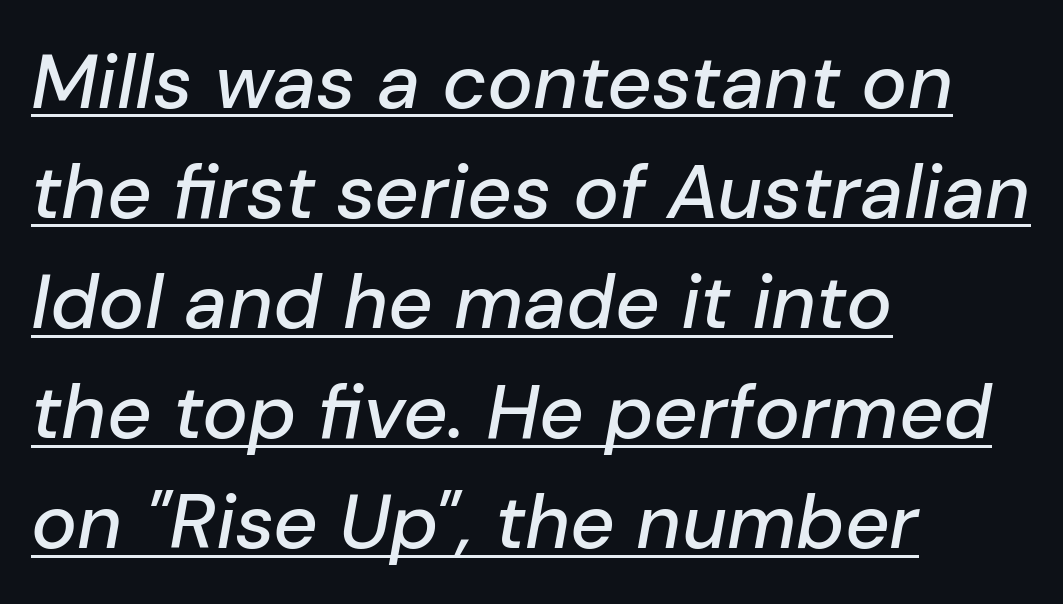
Q: Is the text italic (slanted)? A: Yes, it leans right by about 10 degrees.
Q: Is the text underlined? A: Yes.
Q: How is the paragraph aligned? A: Left-aligned.
Q: Is the spacing between letters normal or unusually wide? A: Normal.
Q: Is the spacing between lines tight, normal or loose? A: Normal.
Q: Width (condensed, normal, or wide)? A: Normal.
Q: Stroke contrast? A: Low.
Q: x-height? A: Medium.
Q: Monospaced? A: No.
